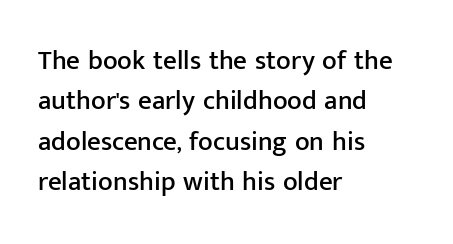
No italicization has been applied; the sample stays upright. This block has exactly the height ordinary leading produces. Students, note that the glyphs here touch the page at normal intervals. Typeset ragged right — the left edge is the straight one.
